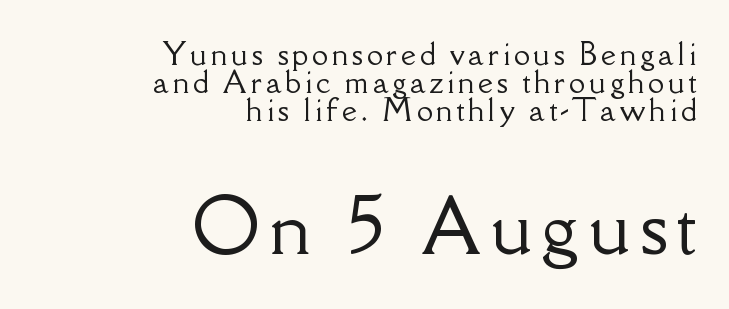
The image shows 73 px serif type, upright; set right-aligned, tight line spacing (0.96x), not underlined; the second (bottom) block is 2.52x larger; low stroke contrast and a small x-height.
